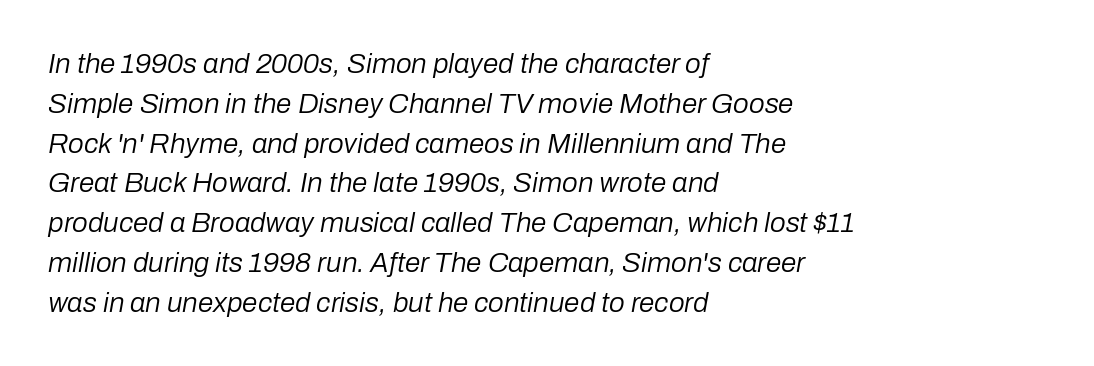
{"italic": "yes", "lean": "right", "slant_degrees": 10, "bold": "no", "weight": "regular", "width": "normal", "stroke_contrast": "low", "x_height": "medium", "monospaced": "no", "underline": "no", "align": "left", "line_spacing": "normal", "line_spacing_ratio": 1.42, "letter_spacing": "normal", "letter_spacing_em": 0.0, "glyph_px": 28}
